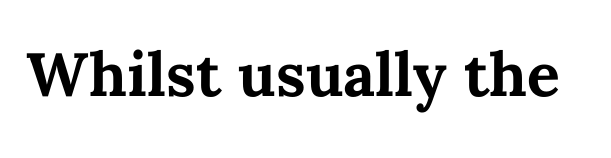
The image shows 61 px bold type, upright; set normal letter spacing, not underlined; medium stroke contrast and a medium x-height.
